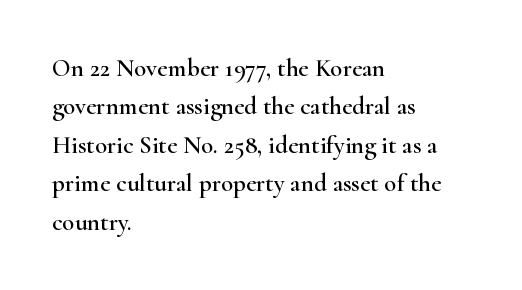
The image shows 25 px text type, upright; set left-aligned, normal line spacing (1.54x), normal letter spacing, not underlined.
